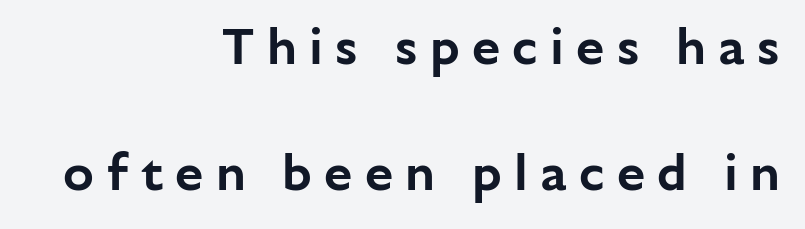
The image shows 51 px sans-serif type, upright; set right-aligned, loose line spacing (2.48x), unusually wide letter spacing (+0.24 em), not underlined; low stroke contrast and a medium x-height.
